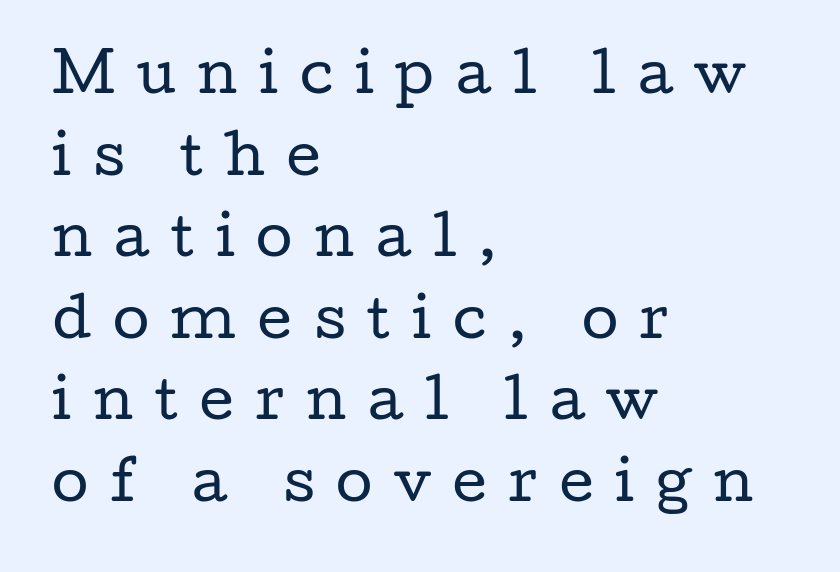
Line spacing here is normal. The letters are spread apart with noticeably loose tracking. Plain, unruled lines of type. This sample is left-justified, so line endings fall wherever the words run out. You can tell it's not italic because the verticals are truly vertical.
